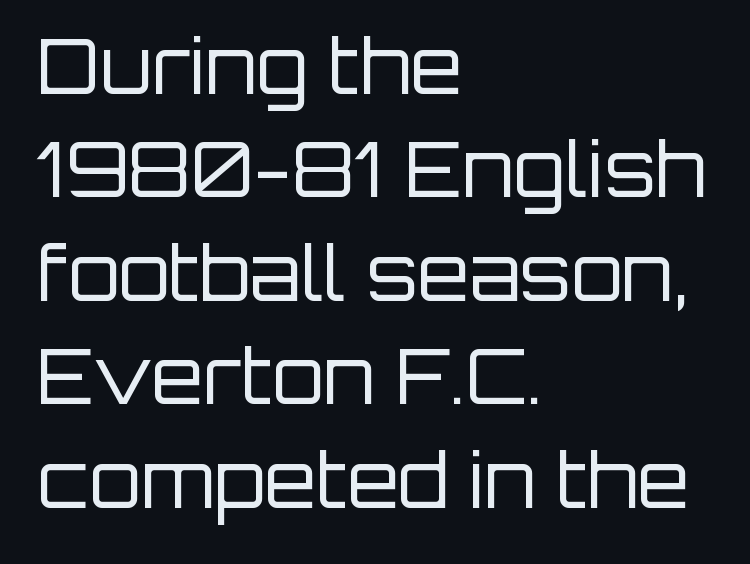
{"serif": "no", "italic": "no", "bold": "no", "weight": "regular", "width": "normal", "stroke_contrast": "low", "x_height": "large", "monospaced": "no", "underline": "no", "align": "left", "line_spacing": "normal", "line_spacing_ratio": 1.38, "letter_spacing": "normal", "letter_spacing_em": 0.0, "glyph_px": 75}
